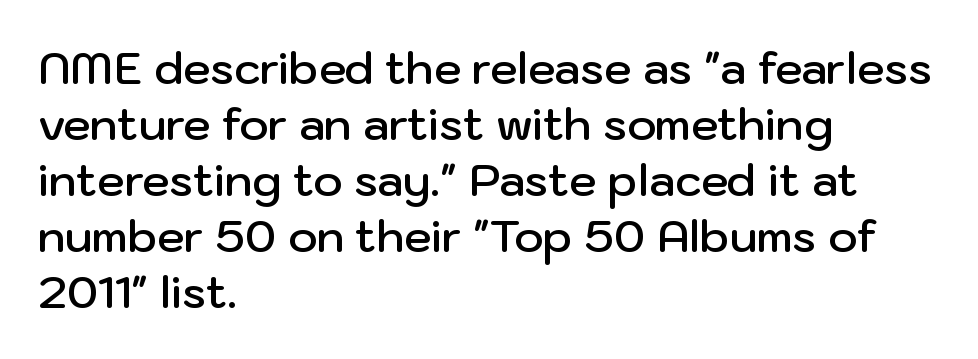
Q: Is the text bold? A: Semi-bold.
Q: Is the text italic (slanted)? A: No, it is upright.
Q: Is the typeface a serif or a sans-serif typeface? A: Sans-serif.
Q: Is the text underlined? A: No.
Q: How is the paragraph aligned? A: Left-aligned.
Q: Is the spacing between letters normal or unusually wide? A: Normal.
Q: Is the spacing between lines tight, normal or loose? A: Normal.
Q: Width (condensed, normal, or wide)? A: Normal.
Q: Stroke contrast? A: Low.
Q: x-height? A: Medium.
Q: Monospaced? A: No.
